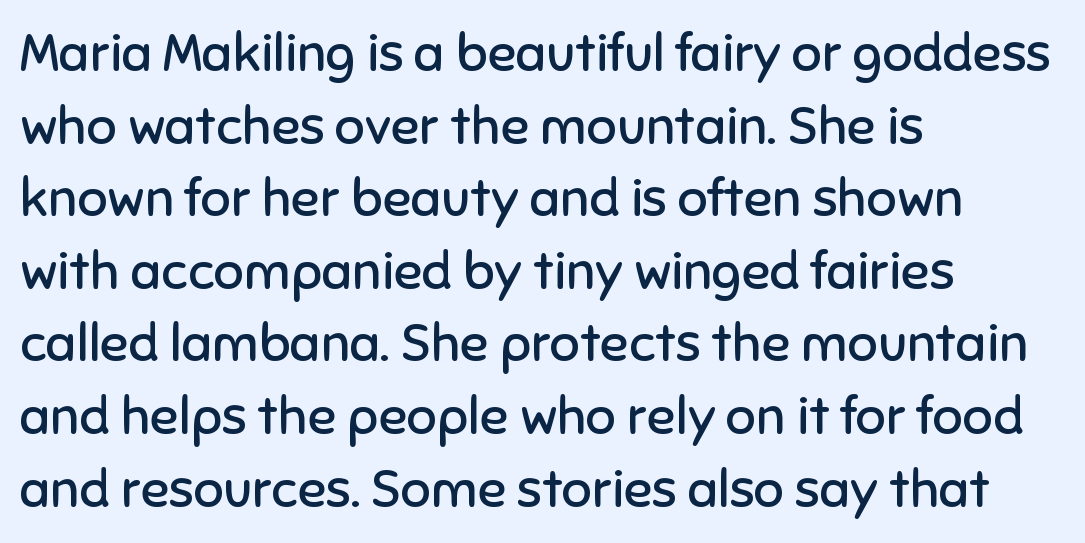
The image shows 53 px regular-weight sans-serif type, upright; set left-aligned, normal line spacing (1.37x), normal letter spacing, not underlined; low stroke contrast and a medium x-height.
